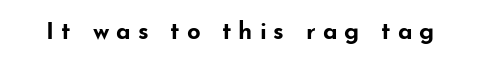
{"italic": "no", "bold": "yes", "underline": "no", "letter_spacing": "wide", "letter_spacing_em": 0.29, "glyph_px": 24}
